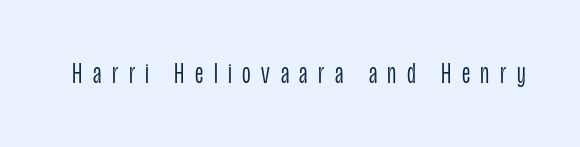
The image shows 30 px light, condensed sans-serif type, upright; set unusually wide letter spacing (+0.35 em), not underlined; low stroke contrast and a large x-height.
